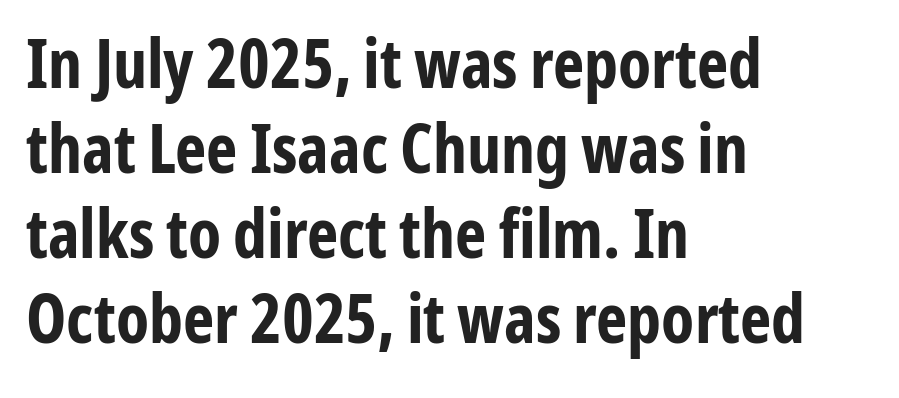
{"serif": "no", "italic": "no", "bold": "yes", "weight": "bold", "width": "condensed", "stroke_contrast": "low", "x_height": "medium", "monospaced": "no", "underline": "no", "align": "left", "line_spacing": "normal", "line_spacing_ratio": 1.27, "letter_spacing": "normal", "letter_spacing_em": 0.0, "glyph_px": 67}
